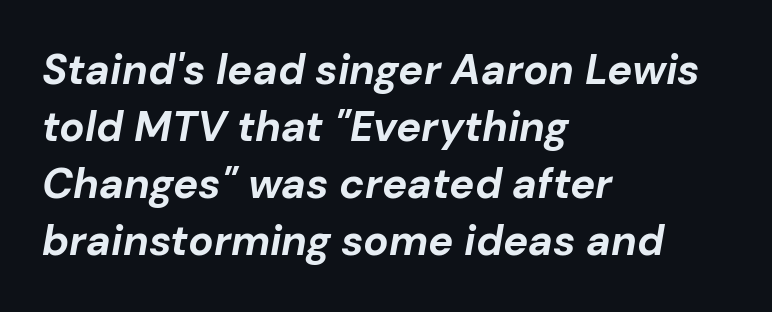
Q: Is the text bold? A: Yes.
Q: Is the text italic (slanted)? A: Yes, it leans right by about 10 degrees.
Q: Is the text underlined? A: No.
Q: How is the paragraph aligned? A: Left-aligned.
Q: Is the spacing between letters normal or unusually wide? A: Normal.
Q: Is the spacing between lines tight, normal or loose? A: Normal.
Q: Width (condensed, normal, or wide)? A: Normal.
Q: Stroke contrast? A: Low.
Q: x-height? A: Medium.
Q: Monospaced? A: No.
